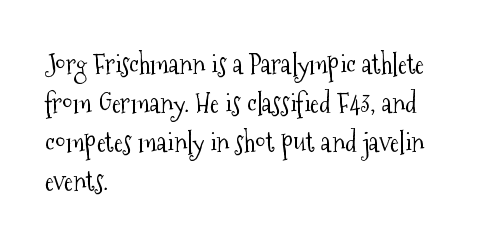
The image shows 27 px text type, upright; set left-aligned, normal line spacing (1.44x), normal letter spacing, not underlined.
